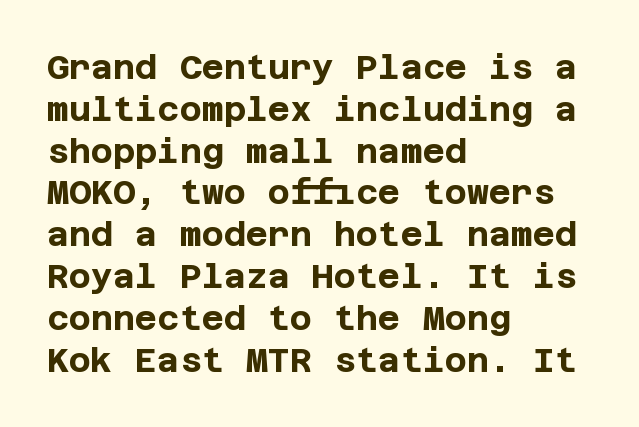
The image shows 34 px bold sans-serif type, upright; set left-aligned, line spacing 1.23x, normal letter spacing, not underlined; low stroke contrast and a large x-height.
